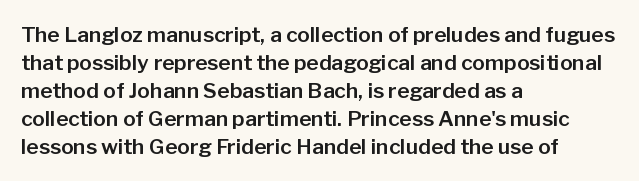
{"italic": "no", "underline": "no", "align": "left", "line_spacing": "normal", "line_spacing_ratio": 1.33, "letter_spacing": "normal", "letter_spacing_em": 0.0, "glyph_px": 21}
